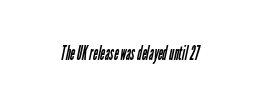
Q: Is the text bold? A: No.
Q: Is the text underlined? A: No.
Q: Is the spacing between letters normal or unusually wide? A: Normal.
